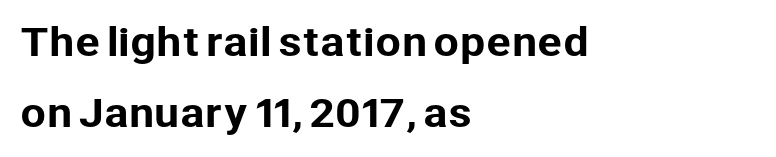
A student would call this left alignment; a typographer would say flush left, rag right. The passage shown is typed in a proportional face where columns would drift. Is there much room between lines? Yes — plenty of vertical air separates them. The type sits square on the baseline with zero lean.
